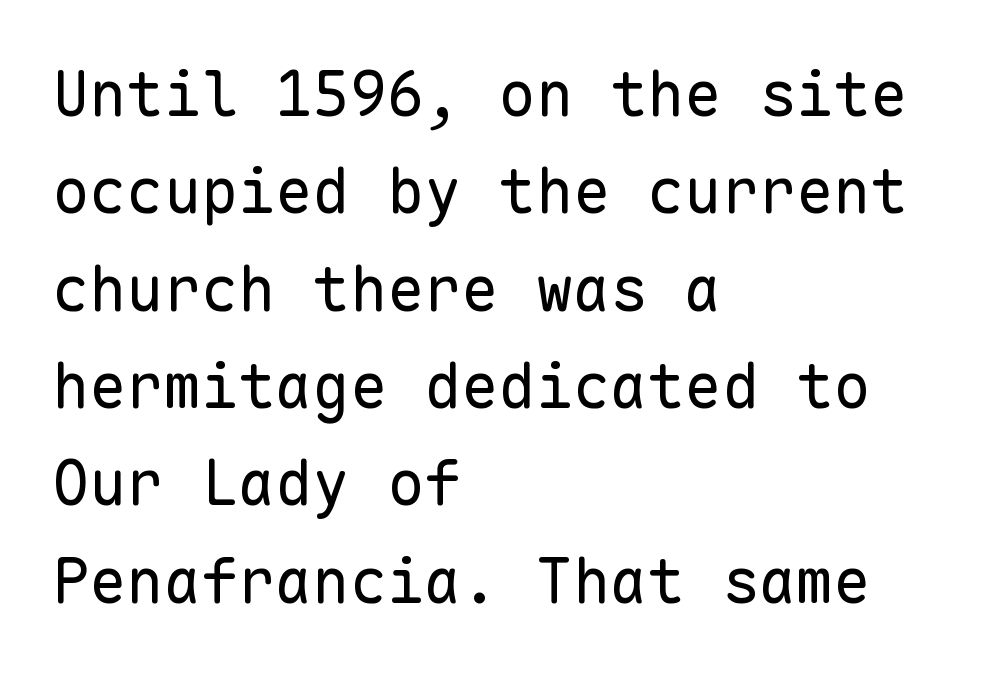
The image shows 62 px regular-weight sans-serif type, upright, monospaced; set left-aligned, normal line spacing (1.57x), normal letter spacing, not underlined; low stroke contrast and a medium x-height.
